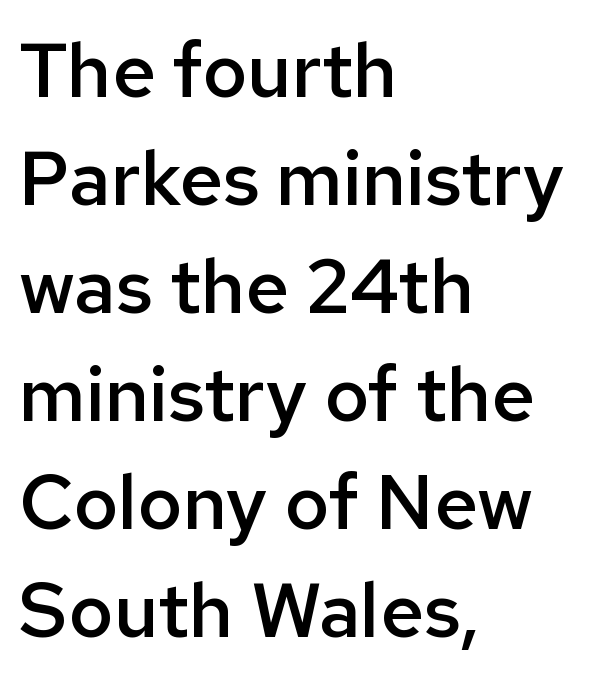
Q: Is the text bold? A: Semi-bold.
Q: Is the text italic (slanted)? A: No, it is upright.
Q: Is the typeface a serif or a sans-serif typeface? A: Sans-serif.
Q: Is the text underlined? A: No.
Q: How is the paragraph aligned? A: Left-aligned.
Q: Is the spacing between letters normal or unusually wide? A: Normal.
Q: Is the spacing between lines tight, normal or loose? A: Normal.
Q: Width (condensed, normal, or wide)? A: Normal.
Q: Stroke contrast? A: Low.
Q: x-height? A: Medium.
Q: Monospaced? A: No.
